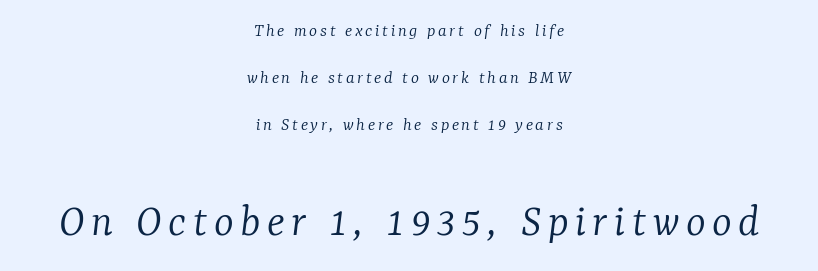
{"serif": "yes", "italic": "yes", "lean": "right", "slant_degrees": 7, "bold": "no", "weight": "light", "width": "normal", "stroke_contrast": "low", "x_height": "medium", "monospaced": "no", "underline": "no", "align": "center", "line_spacing": "loose", "line_spacing_ratio": 2.47, "larger_block": "second", "size_ratio": 2.47, "glyph_px": 47}
